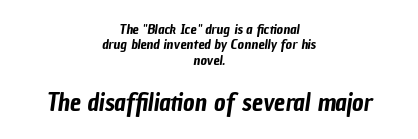
Q: Is the text underlined? A: No.
Q: How is the paragraph aligned? A: Centered.
Q: Is the spacing between letters normal or unusually wide? A: Normal.
Q: Is the spacing between lines tight, normal or loose? A: Tight.
Q: Which block of text is set in a larger size, the first (top) or the second (bottom)? A: The second (bottom) one.
